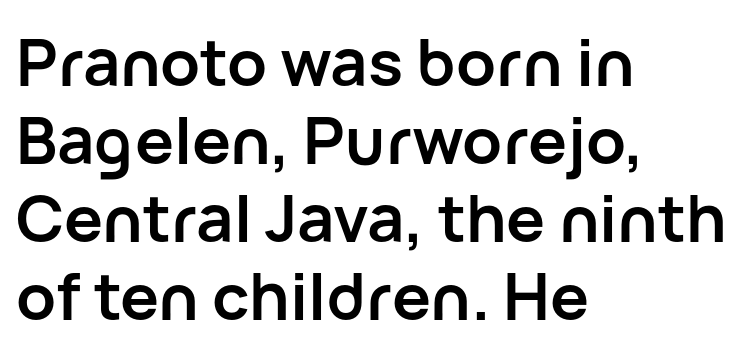
Note: no serifs on the glyphs. This rendering leaves character spacing at its baseline value. The glyphs have the mass of a bold cut. No word sits above an underline.
